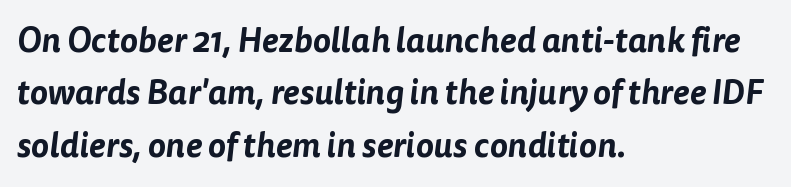
{"serif": "no", "width": "normal", "stroke_contrast": "low", "x_height": "medium", "monospaced": "no", "underline": "no", "align": "left", "line_spacing": "normal", "line_spacing_ratio": 1.54, "letter_spacing": "normal", "letter_spacing_em": 0.0, "glyph_px": 34}
